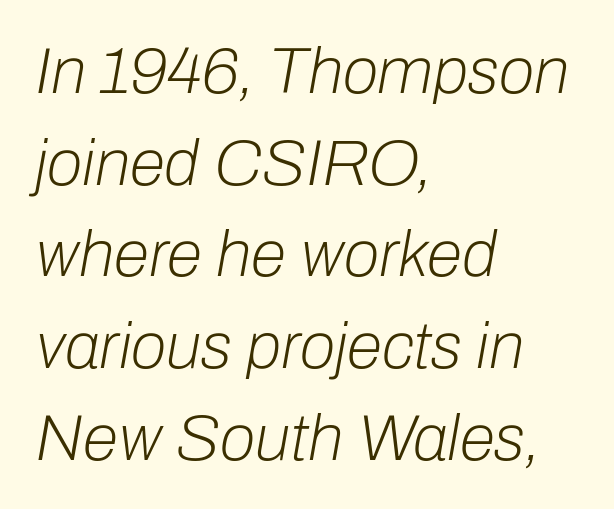
{"italic": "yes", "lean": "right", "slant_degrees": 10, "bold": "no", "weight": "light", "width": "normal", "stroke_contrast": "low", "x_height": "medium", "monospaced": "no", "underline": "no", "align": "left", "line_spacing": "normal", "line_spacing_ratio": 1.41, "letter_spacing": "normal", "letter_spacing_em": 0.0, "glyph_px": 65}
